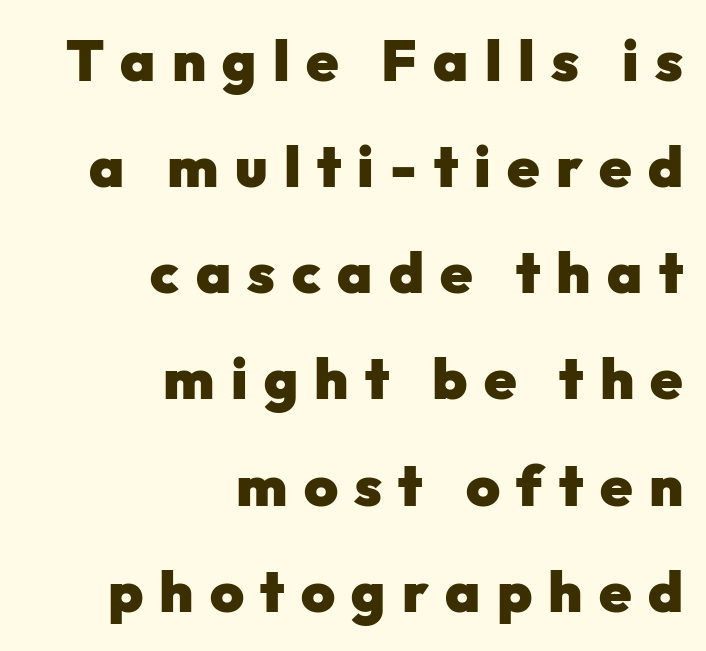
{"serif": "no", "italic": "no", "bold": "yes", "weight": "heavy", "width": "normal", "stroke_contrast": "low", "x_height": "medium", "monospaced": "no", "underline": "no", "align": "right", "line_spacing_ratio": 1.83, "letter_spacing": "wide", "letter_spacing_em": 0.28, "glyph_px": 58}
